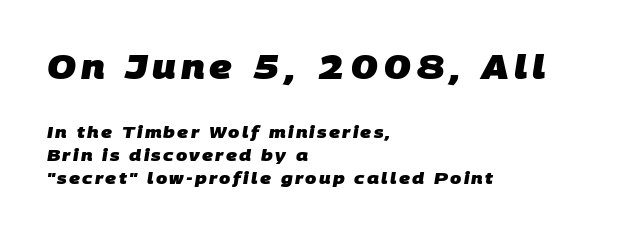
Q: Is the text bold? A: Yes.
Q: Is the typeface a serif or a sans-serif typeface? A: Sans-serif.
Q: Is the text underlined? A: No.
Q: How is the paragraph aligned? A: Left-aligned.
Q: Is the spacing between lines tight, normal or loose? A: Normal.
Q: Which block of text is set in a larger size, the first (top) or the second (bottom)? A: The first (top) one.
Q: Width (condensed, normal, or wide)? A: Normal.
Q: Stroke contrast? A: Low.
Q: x-height? A: Large.
Q: Monospaced? A: No.
